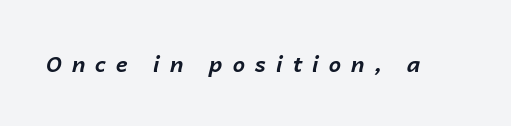
{"italic": "yes", "lean": "right", "slant_degrees": 14, "bold": "yes", "underline": "no", "letter_spacing": "wide", "letter_spacing_em": 0.45, "glyph_px": 22}
